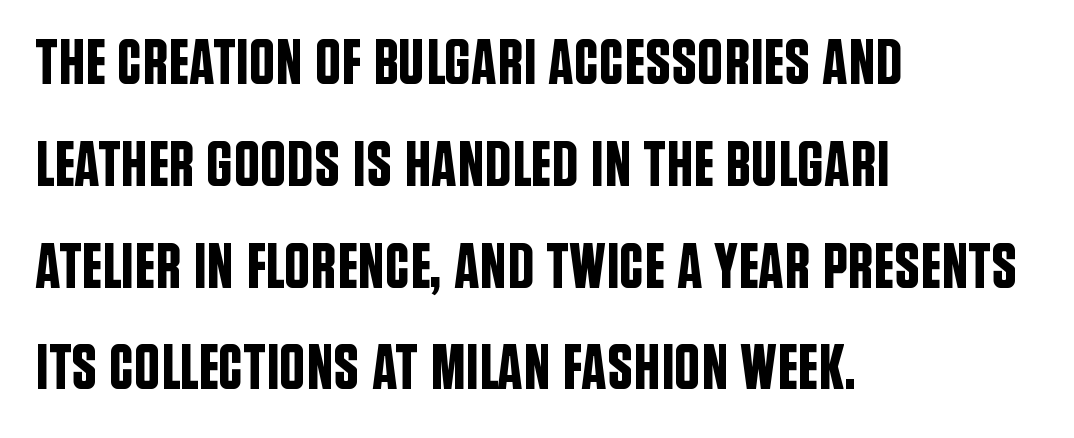
Q: Is the text italic (slanted)? A: No, it is upright.
Q: Is the typeface a serif or a sans-serif typeface? A: Sans-serif.
Q: Is the text underlined? A: No.
Q: How is the paragraph aligned? A: Left-aligned.
Q: Is the spacing between letters normal or unusually wide? A: Normal.
Q: Is the spacing between lines tight, normal or loose? A: Normal.
Q: Width (condensed, normal, or wide)? A: Condensed.
Q: Stroke contrast? A: Low.
Q: x-height? A: Large.
Q: Monospaced? A: No.
